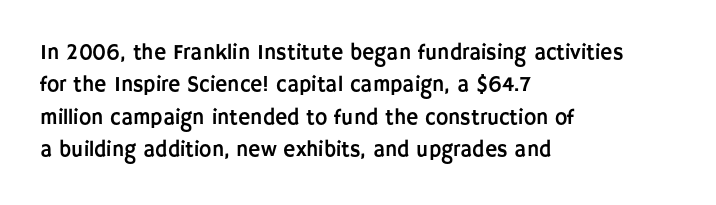
Q: Is the text italic (slanted)? A: No, it is upright.
Q: Is the text underlined? A: No.
Q: How is the paragraph aligned? A: Left-aligned.
Q: Is the spacing between letters normal or unusually wide? A: Normal.
Q: Is the spacing between lines tight, normal or loose? A: Normal.
